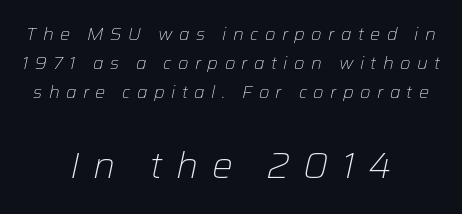
Q: Is the text bold? A: No.
Q: Is the text italic (slanted)? A: Yes, it leans right by about 12 degrees.
Q: Is the text underlined? A: No.
Q: How is the paragraph aligned? A: Centered.
Q: Is the spacing between letters normal or unusually wide? A: Unusually wide.
Q: Is the spacing between lines tight, normal or loose? A: Normal.
Q: Which block of text is set in a larger size, the first (top) or the second (bottom)? A: The second (bottom) one.
Q: Width (condensed, normal, or wide)? A: Normal.
Q: Stroke contrast? A: Low.
Q: x-height? A: Medium.
Q: Monospaced? A: No.
